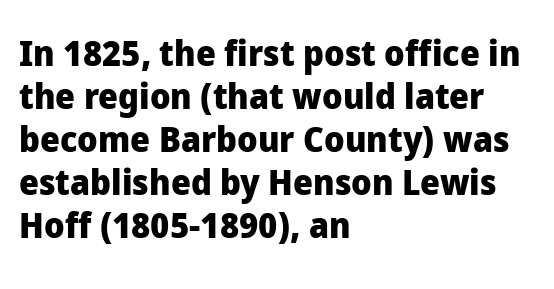
The image shows 35 px heavy sans-serif type, upright; set left-aligned, line spacing 1.23x, normal letter spacing, not underlined; low stroke contrast and a medium x-height.
